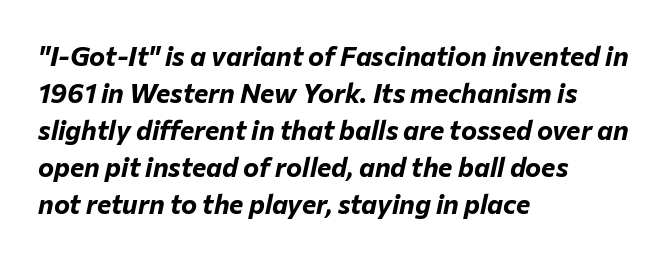
{"italic": "yes", "lean": "right", "slant_degrees": 12, "bold": "yes", "underline": "no", "align": "left", "line_spacing": "normal", "line_spacing_ratio": 1.37, "letter_spacing": "normal", "letter_spacing_em": 0.0, "glyph_px": 27}
